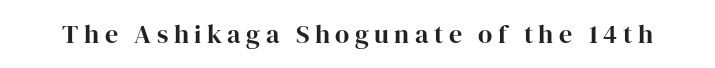
Heft: maximum for text — a bold. Letters rest on an invisible, unmarked baseline. The passage shown has open, widely tracked lettering throughout. Every character sits straight up, as roman type does.
